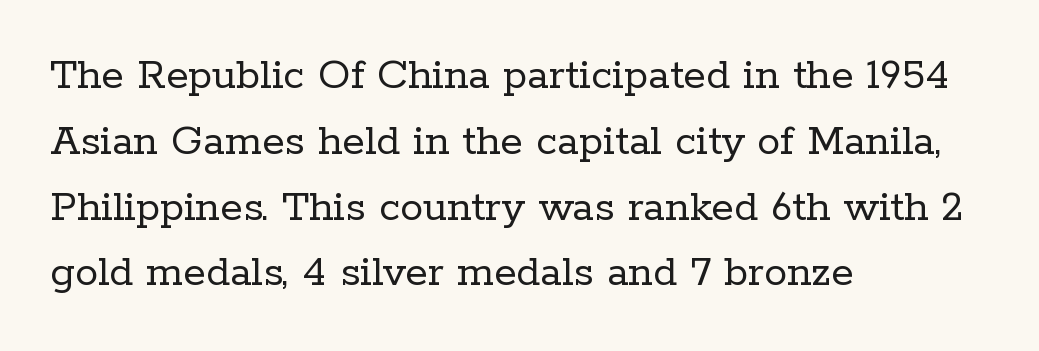
The words here are not underlined. Characters follow at the spacing the type designer built in. Stroke mass is kept to a normal reading level or below. The paragraph has a hard left edge and a soft right edge. This block has exactly the height ordinary leading produces.
